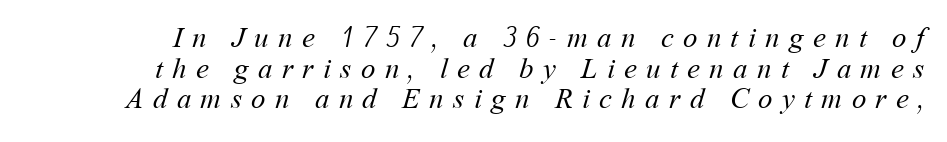
The image shows 29 px regular-weight type; set tight line spacing (1.06x), unusually wide letter spacing (+0.32 em), not underlined; medium stroke contrast and a medium x-height.
